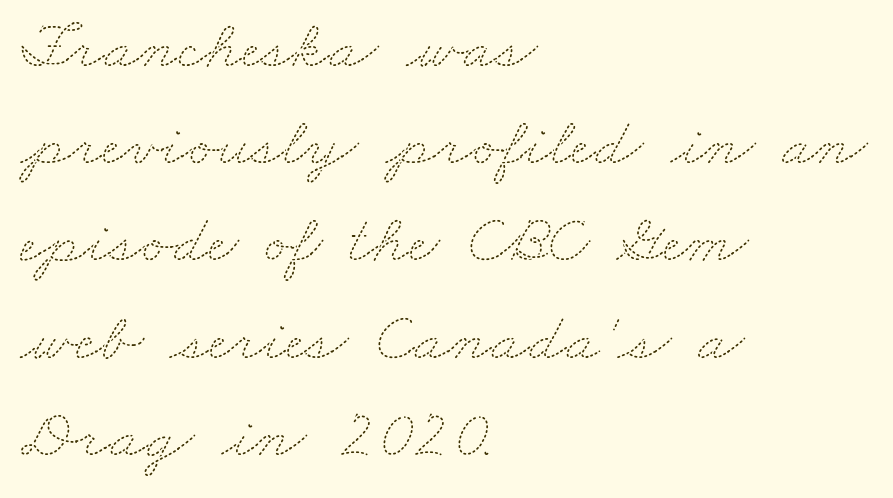
{"bold": "no", "weight": "thin", "width": "wide", "stroke_contrast": "medium", "x_height": "small", "monospaced": "no", "underline": "no", "align": "left", "line_spacing": "normal", "line_spacing_ratio": 1.43, "letter_spacing": "normal", "letter_spacing_em": 0.0, "glyph_px": 68}
